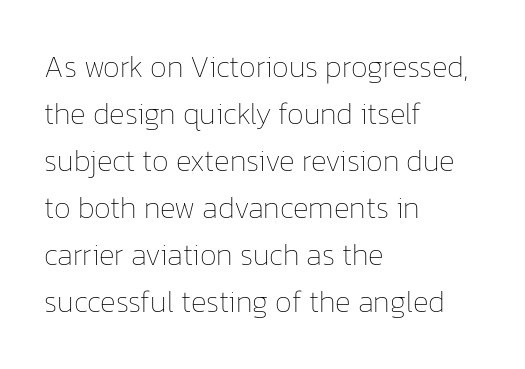
Q: Is the text bold? A: No.
Q: Is the text italic (slanted)? A: No, it is upright.
Q: Is the text underlined? A: No.
Q: How is the paragraph aligned? A: Left-aligned.
Q: Is the spacing between letters normal or unusually wide? A: Normal.
Q: Is the spacing between lines tight, normal or loose? A: Normal.
Q: Width (condensed, normal, or wide)? A: Normal.
Q: Stroke contrast? A: Low.
Q: x-height? A: Medium.
Q: Monospaced? A: No.
